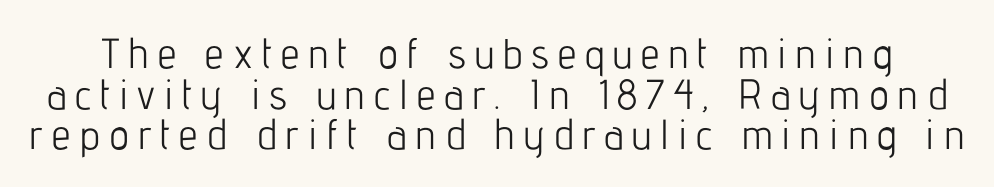
{"serif": "no", "italic": "no", "bold": "no", "weight": "light", "width": "condensed", "stroke_contrast": "low", "x_height": "medium", "monospaced": "no", "underline": "no", "line_spacing": "tight", "line_spacing_ratio": 0.97, "letter_spacing": "wide", "letter_spacing_em": 0.21, "glyph_px": 42}
